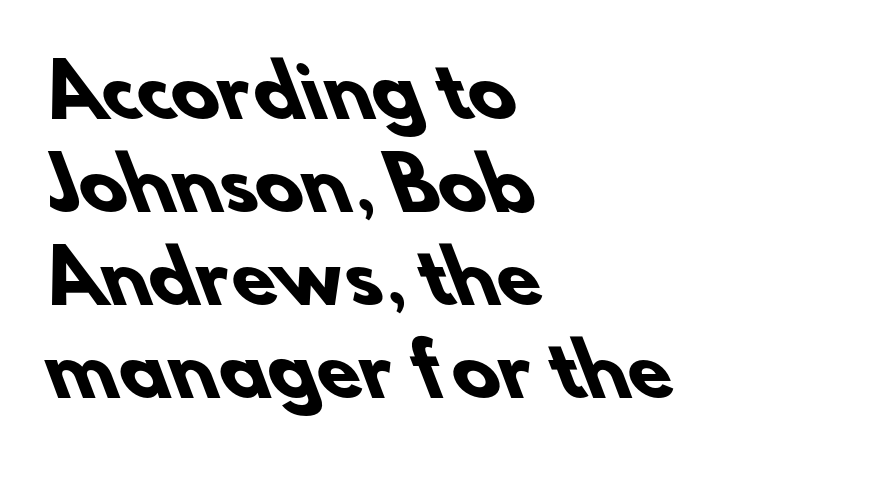
{"serif": "no", "bold": "yes", "weight": "heavy", "width": "normal", "stroke_contrast": "low", "x_height": "small", "monospaced": "no", "underline": "no", "align": "left", "line_spacing": "normal", "line_spacing_ratio": 1.31, "letter_spacing": "normal", "letter_spacing_em": 0.0, "glyph_px": 71}
